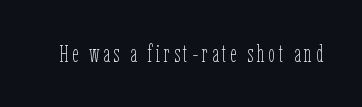
Q: Is the text bold? A: No.
Q: Is the text italic (slanted)? A: No, it is upright.
Q: Is the text underlined? A: No.
